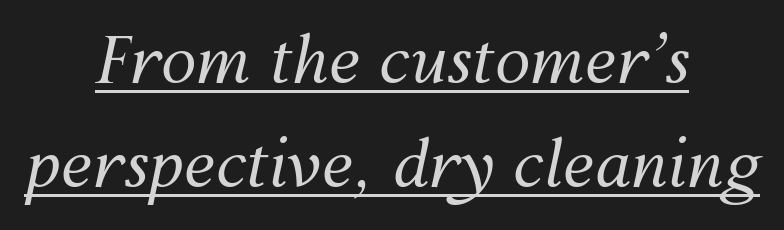
Q: Is the text bold? A: No.
Q: Is the text italic (slanted)? A: Yes, it leans right by about 12 degrees.
Q: Is the text underlined? A: Yes.
Q: How is the paragraph aligned? A: Centered.
Q: Is the spacing between letters normal or unusually wide? A: Normal.
Q: Is the spacing between lines tight, normal or loose? A: Normal.
Q: Width (condensed, normal, or wide)? A: Normal.
Q: Stroke contrast? A: Medium.
Q: x-height? A: Medium.
Q: Monospaced? A: No.
